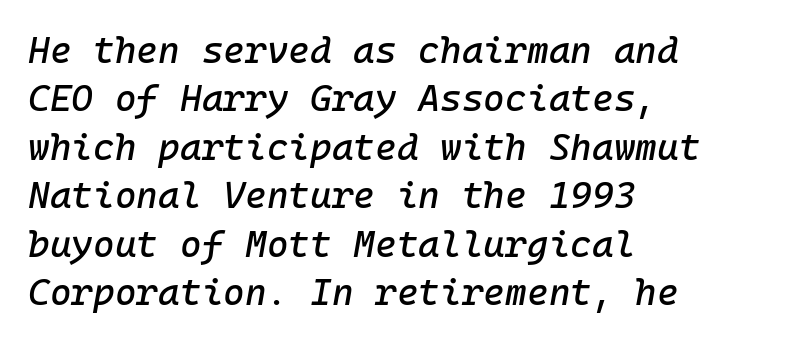
Q: Is the text italic (slanted)? A: Yes, it leans right by about 10 degrees.
Q: Is the text underlined? A: No.
Q: How is the paragraph aligned? A: Left-aligned.
Q: Is the spacing between letters normal or unusually wide? A: Normal.
Q: Is the spacing between lines tight, normal or loose? A: Normal.
Q: Width (condensed, normal, or wide)? A: Normal.
Q: Stroke contrast? A: Low.
Q: x-height? A: Medium.
